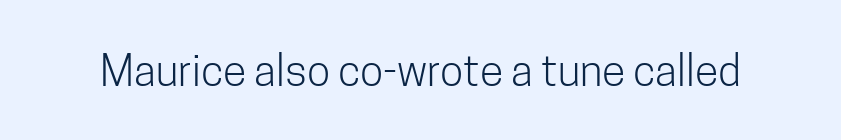
{"serif": "no", "italic": "no", "bold": "no", "weight": "light", "width": "condensed", "stroke_contrast": "low", "x_height": "medium", "monospaced": "no", "underline": "no", "letter_spacing": "normal", "letter_spacing_em": 0.0, "glyph_px": 43}
